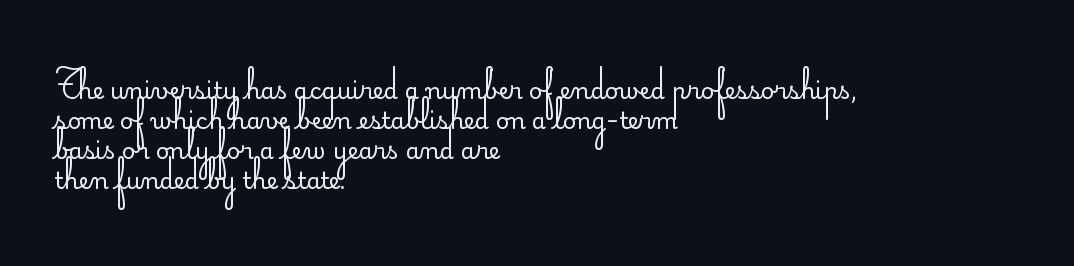
{"italic": "no", "bold": "no", "underline": "no", "align": "left", "line_spacing": "normal", "line_spacing_ratio": 1.31, "letter_spacing": "normal", "letter_spacing_em": 0.0, "glyph_px": 23}
